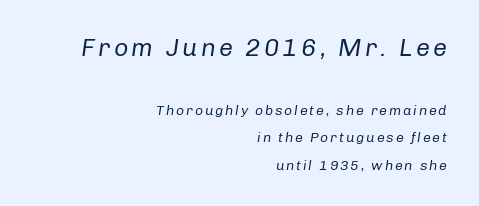
Q: Is the text bold? A: No.
Q: Is the text italic (slanted)? A: Yes, it leans right by about 8 degrees.
Q: Is the text underlined? A: No.
Q: How is the paragraph aligned? A: Right-aligned.
Q: Is the spacing between lines tight, normal or loose? A: Loose.
Q: Which block of text is set in a larger size, the first (top) or the second (bottom)? A: The first (top) one.
